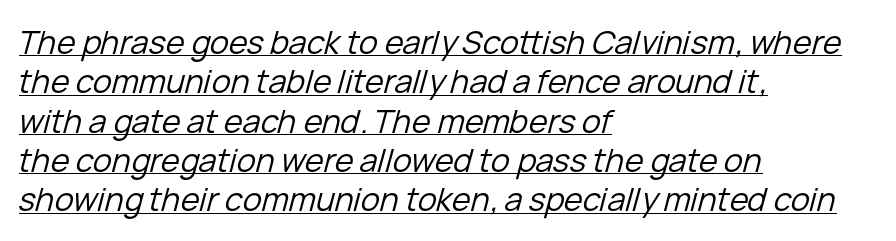
The image shows 32 px regular-weight type, italic (leaning right); set left-aligned, line spacing 1.23x, normal letter spacing, underlined; low stroke contrast and a medium x-height.
